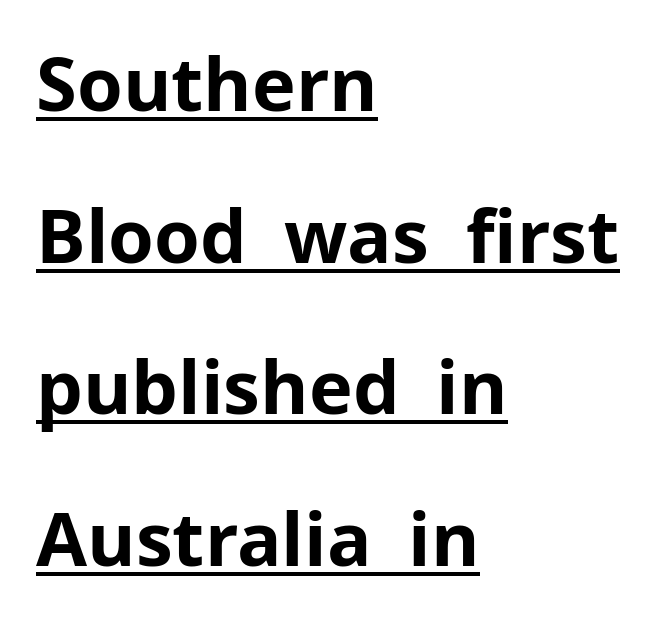
Typographically, this falls in the sans-serif category. As a designer I'd log this as weight 700, bold. Line beginnings align vertically; line endings do not. Horizontal bands of white between lines are thick stripes. Does extra space separate the letters? No, they use regular spacing.
